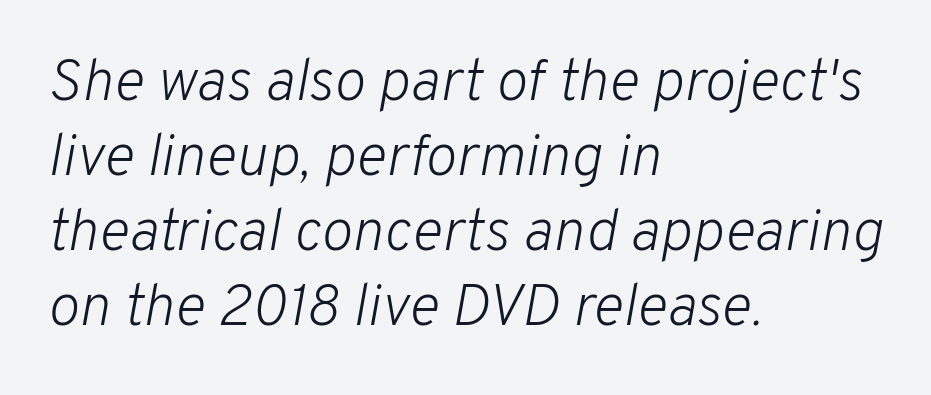
Weight class: somewhere from thin through regular. The area under the type is left untouched. The rendering uses a moderate line-height, typical for paragraphs. There's an unmistakable incline to the writing here. The gaps between neighbouring characters are ordinary and unremarkable.
